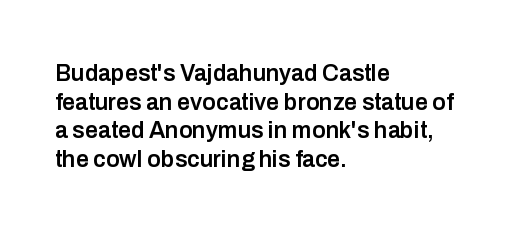
The image shows 23 px text type, upright; set left-aligned, normal line spacing (1.25x), normal letter spacing, not underlined.
